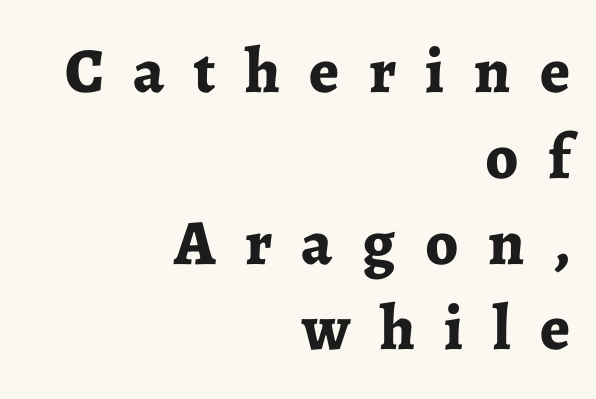
{"serif": "yes", "italic": "no", "bold": "yes", "weight": "bold", "width": "normal", "stroke_contrast": "low", "x_height": "medium", "monospaced": "no", "underline": "no", "align": "right", "line_spacing": "normal", "line_spacing_ratio": 1.34, "letter_spacing": "wide", "letter_spacing_em": 0.46, "glyph_px": 64}
